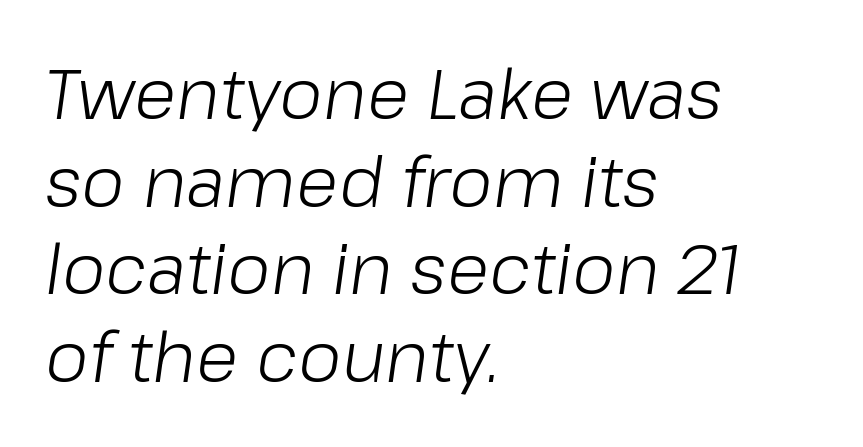
{"italic": "yes", "lean": "right", "slant_degrees": 8, "bold": "no", "weight": "light", "width": "normal", "stroke_contrast": "low", "x_height": "medium", "monospaced": "no", "underline": "no", "align": "left", "line_spacing": "normal", "line_spacing_ratio": 1.27, "letter_spacing": "normal", "letter_spacing_em": 0.0, "glyph_px": 69}
